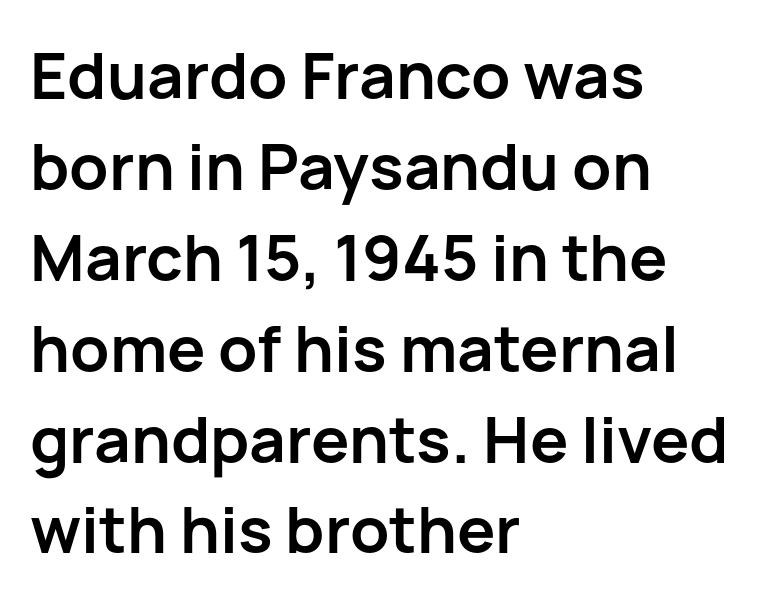
The image shows 64 px semibold sans-serif type, upright; set left-aligned, normal line spacing (1.42x), normal letter spacing, not underlined; low stroke contrast and a medium x-height.
